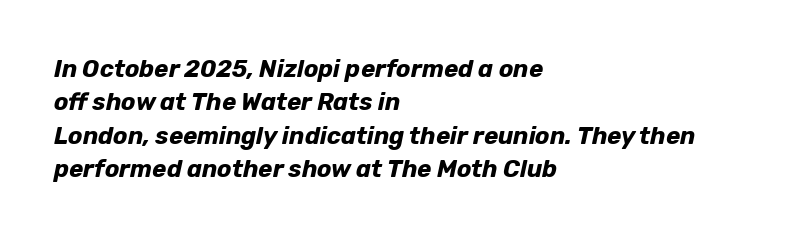
The image shows 24 px bold type, italic (leaning right); set left-aligned, normal line spacing (1.39x), normal letter spacing, not underlined.
